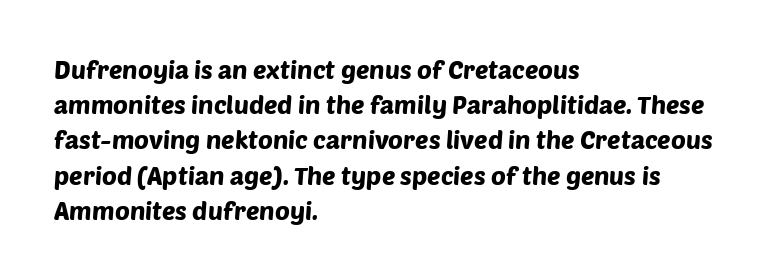
{"underline": "no", "align": "left", "line_spacing": "normal", "line_spacing_ratio": 1.41, "letter_spacing": "normal", "letter_spacing_em": 0.0, "glyph_px": 25}
